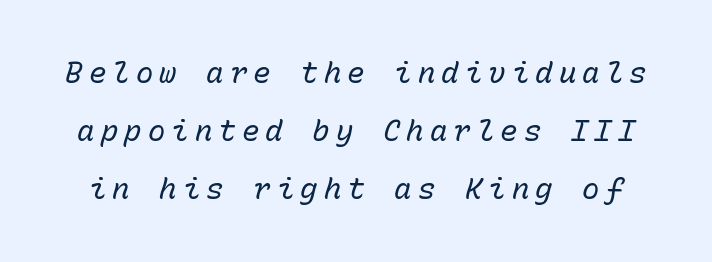
The leading is generous, giving the passage an open texture. Letters rest on an invisible, unmarked baseline. The letterforms sit at book weight or below. Note the uniform advance width — an 'i' takes as much space as an 'm'. An italicized treatment has been applied to the whole sample.
